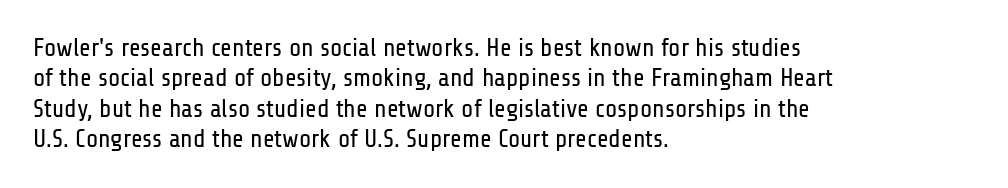
The image shows 25 px text type, upright; set left-aligned, line spacing 1.22x, normal letter spacing, not underlined.
